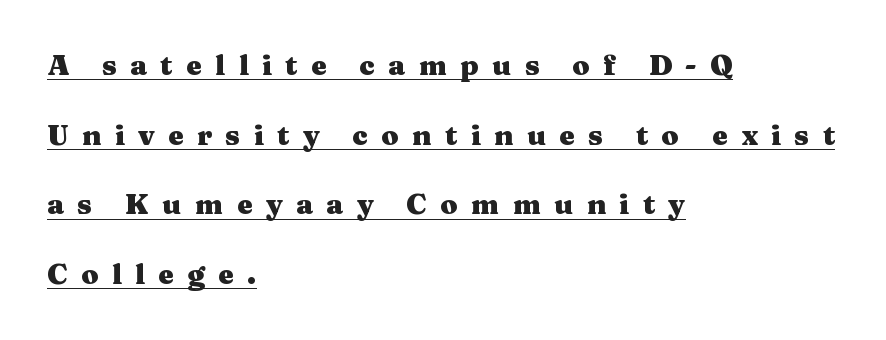
Q: Is the text bold? A: Yes.
Q: Is the text italic (slanted)? A: No, it is upright.
Q: Is the typeface a serif or a sans-serif typeface? A: Serif.
Q: Is the text underlined? A: Yes.
Q: How is the paragraph aligned? A: Left-aligned.
Q: Is the spacing between letters normal or unusually wide? A: Unusually wide.
Q: Is the spacing between lines tight, normal or loose? A: Loose.
Q: Width (condensed, normal, or wide)? A: Wide.
Q: Stroke contrast? A: Medium.
Q: x-height? A: Medium.
Q: Monospaced? A: No.
